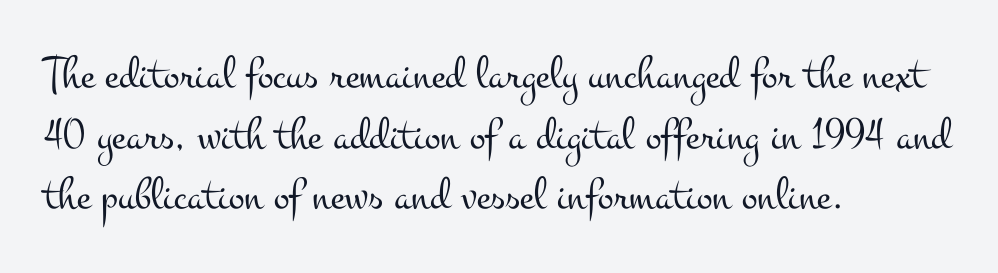
{"bold": "no", "weight": "light", "width": "wide", "stroke_contrast": "medium", "x_height": "small", "monospaced": "no", "underline": "no", "align": "left", "line_spacing": "normal", "line_spacing_ratio": 1.29, "letter_spacing": "normal", "letter_spacing_em": 0.0, "glyph_px": 47}
